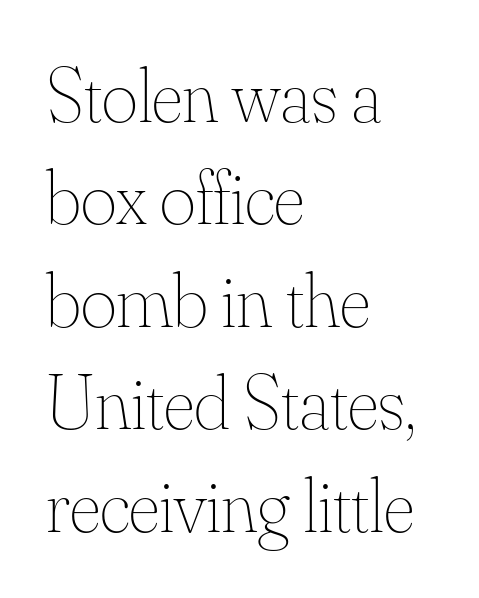
Rendered with straight, roman letterforms. Spacing verdict: proportional, widths tailored to each character. Inter-character spacing is left at the font's built-in metrics. The vertical gap from one line to the next is medium. Horizontal alignment here is leftward, the default for most running prose.
